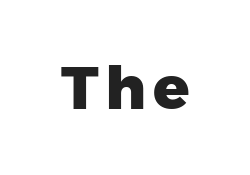
Q: Is the text bold? A: Yes.
Q: Is the text italic (slanted)? A: No, it is upright.
Q: Is the typeface a serif or a sans-serif typeface? A: Sans-serif.
Q: Is the text underlined? A: No.
Q: Width (condensed, normal, or wide)? A: Normal.
Q: Stroke contrast? A: Low.
Q: x-height? A: Medium.
Q: Monospaced? A: No.
